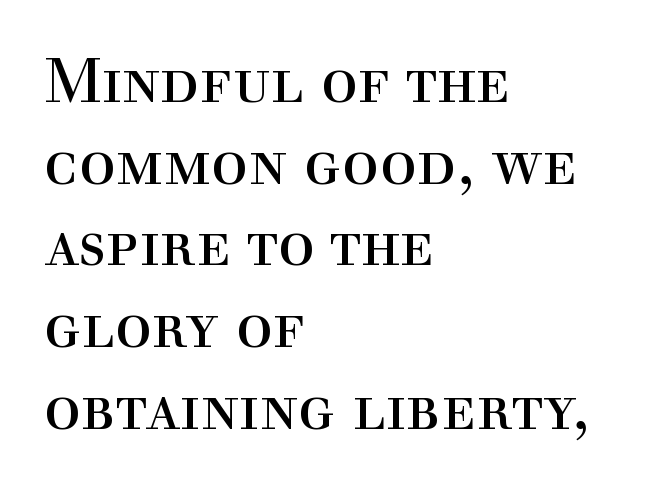
The image shows 61 px regular-weight serif type, upright; set left-aligned, normal line spacing (1.34x), normal letter spacing, not underlined; a medium x-height.
